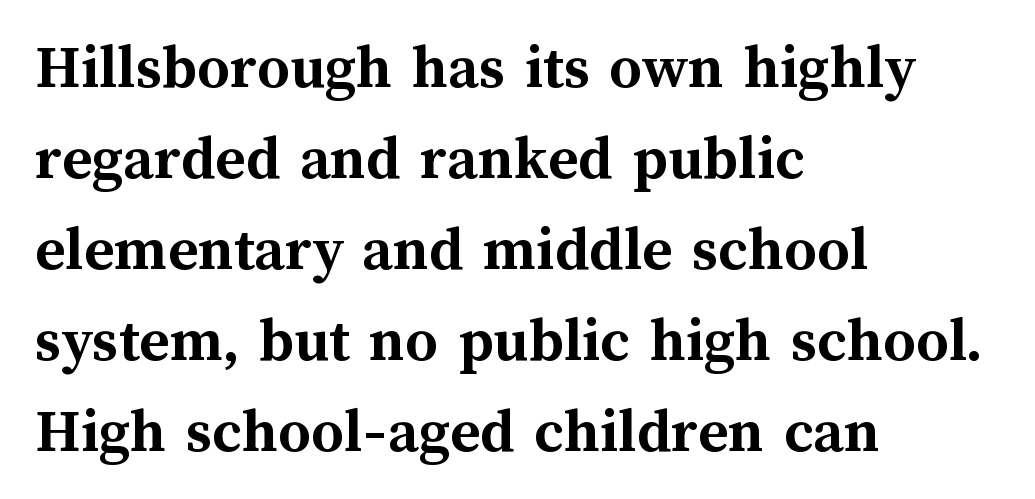
Q: Is the text bold? A: Yes.
Q: Is the text italic (slanted)? A: No, it is upright.
Q: Is the text underlined? A: No.
Q: How is the paragraph aligned? A: Left-aligned.
Q: Is the spacing between letters normal or unusually wide? A: Normal.
Q: Is the spacing between lines tight, normal or loose? A: Normal.
Q: Width (condensed, normal, or wide)? A: Normal.
Q: Stroke contrast? A: Medium.
Q: x-height? A: Medium.
Q: Monospaced? A: No.
